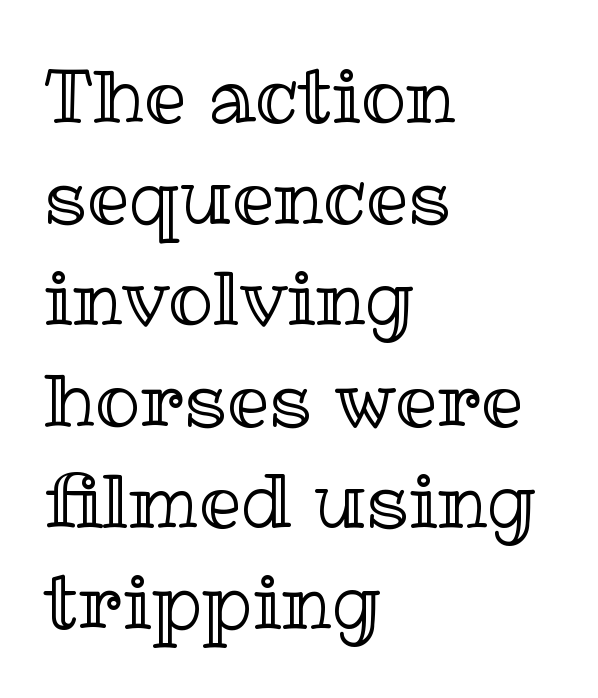
The zone under the glyphs is completely vacant. The text block is weighted toward the left margin, trailing off unevenly rightward. Tall strokes in this sample are plumb rather than angled. This rendering leaves character spacing at its baseline value. Interline gaps are of average width in this sample.
